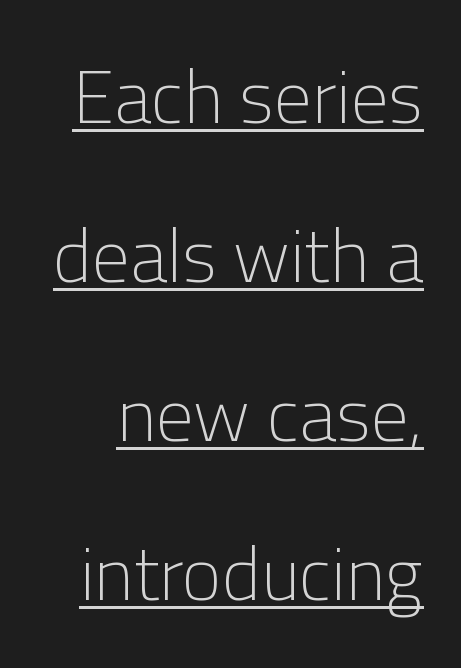
The image shows 75 px light sans-serif type, upright; set loose line spacing (2.12x), normal letter spacing, underlined; low stroke contrast and a medium x-height.
